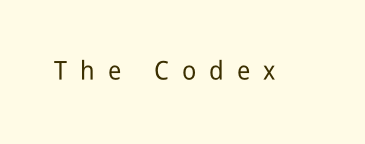
The image shows 26 px text type, upright; set unusually wide letter spacing (+0.5 em), not underlined.
